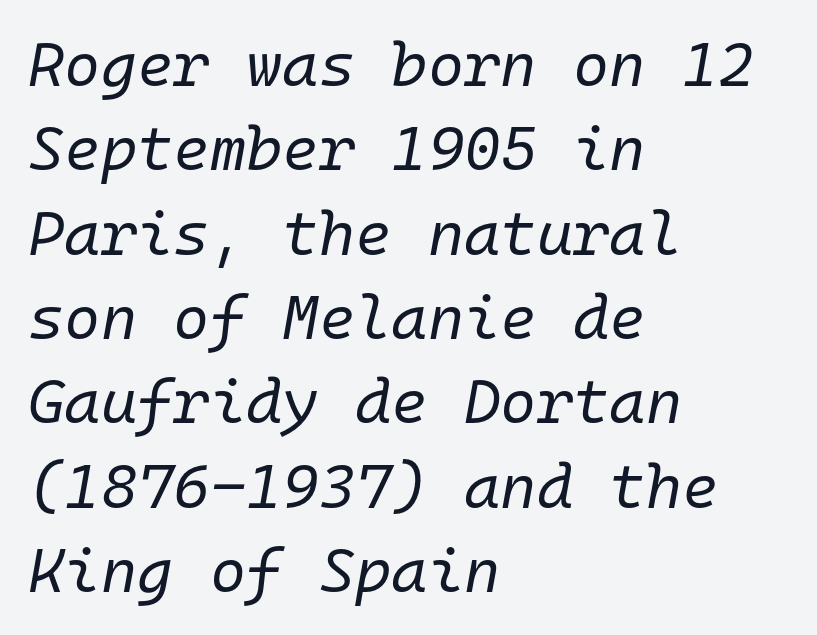
Q: Is the text bold? A: No.
Q: Is the text italic (slanted)? A: Yes, it leans right by about 10 degrees.
Q: Is the text underlined? A: No.
Q: How is the paragraph aligned? A: Left-aligned.
Q: Is the spacing between letters normal or unusually wide? A: Normal.
Q: Is the spacing between lines tight, normal or loose? A: Normal.
Q: Width (condensed, normal, or wide)? A: Normal.
Q: Stroke contrast? A: Low.
Q: x-height? A: Medium.
Q: Monospaced? A: Yes.
